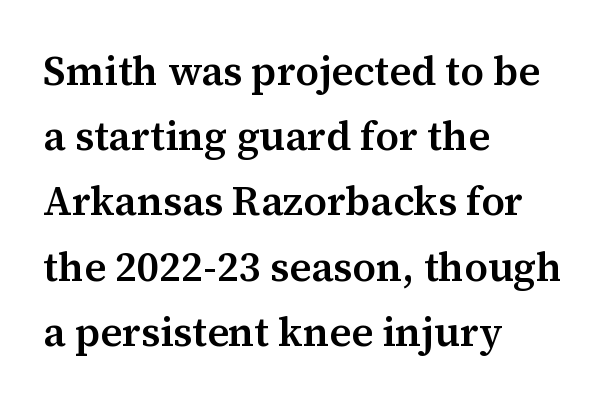
{"serif": "yes", "italic": "no", "bold": "semi", "weight": "semibold", "width": "normal", "stroke_contrast": "medium", "x_height": "medium", "monospaced": "no", "underline": "no", "align": "left", "line_spacing": "normal", "line_spacing_ratio": 1.59, "letter_spacing": "normal", "letter_spacing_em": 0.0, "glyph_px": 41}
